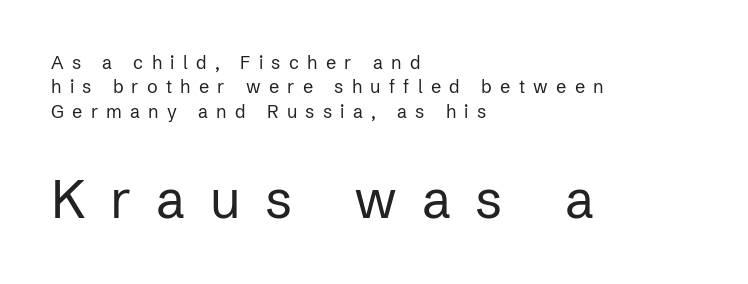
Leading matches the norm, producing a regular column. Two sizes are in play, and the larger belongs to the second block. Summary of weight: not heavy and not bold. The letterforms stand isolated, each surrounded by extra space.
